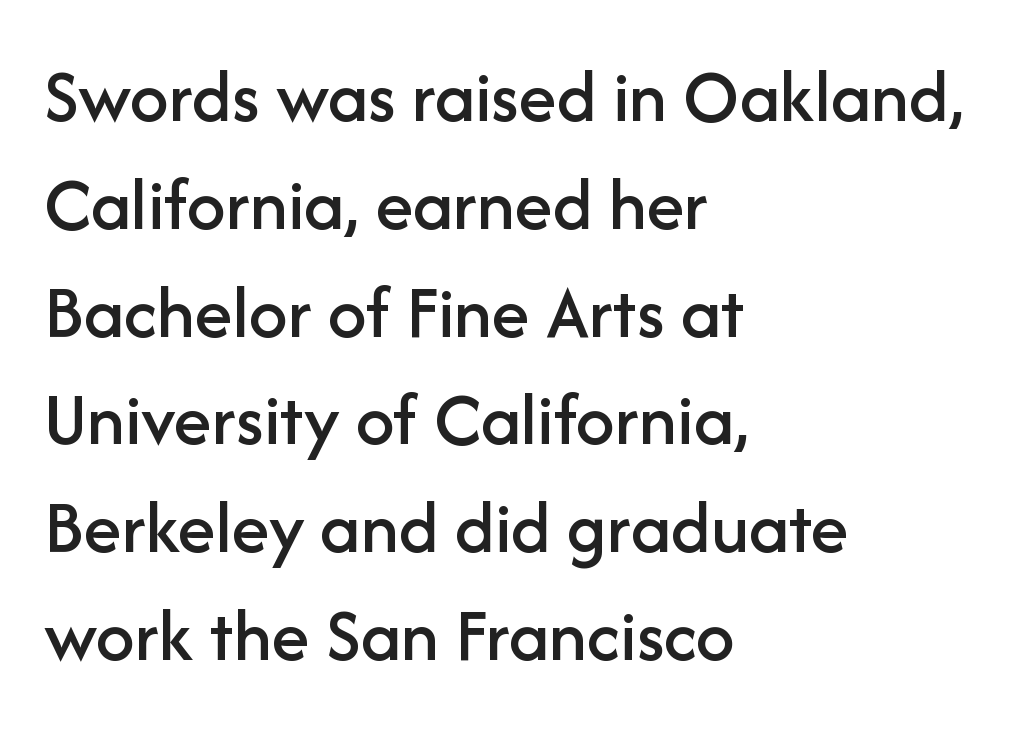
{"serif": "no", "italic": "no", "width": "normal", "stroke_contrast": "low", "x_height": "medium", "monospaced": "no", "underline": "no", "align": "left", "line_spacing": "normal", "line_spacing_ratio": 1.4, "letter_spacing": "normal", "letter_spacing_em": 0.0, "glyph_px": 77}
